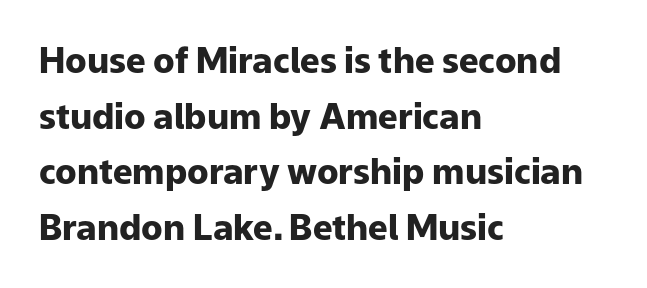
Varying glyph widths throughout — classic text-font behaviour. Rule under the text: the space is simply empty. Nothing sits at the stroke ends, so this counts as sans-serif. In terms of posture, this sample is upright.
